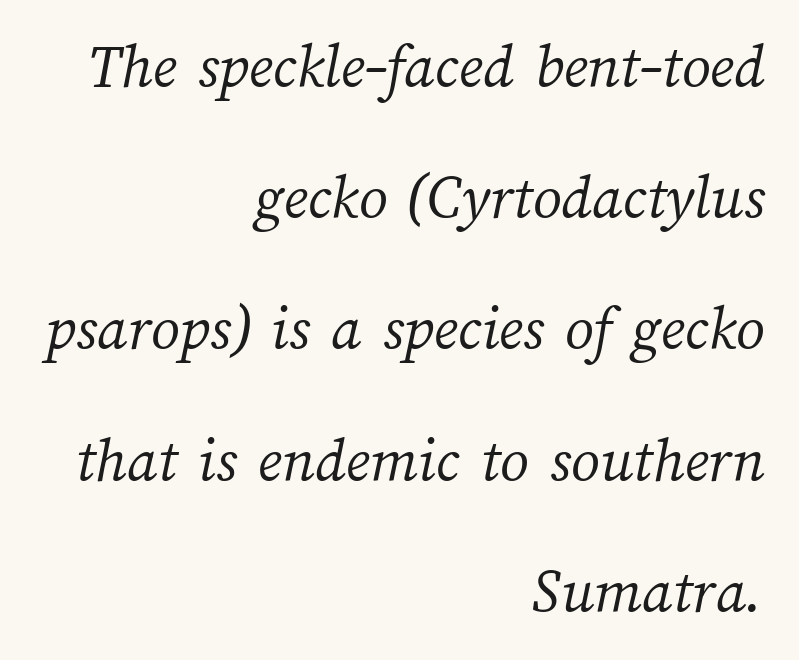
{"bold": "no", "weight": "light", "width": "normal", "stroke_contrast": "medium", "x_height": "medium", "monospaced": "no", "underline": "no", "align": "right", "line_spacing": "loose", "line_spacing_ratio": 2.05, "letter_spacing": "normal", "letter_spacing_em": 0.0, "glyph_px": 64}
